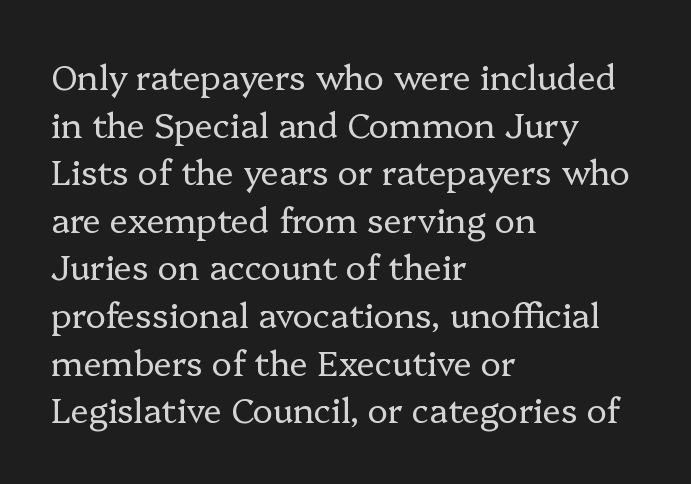
The image shows 34 px regular-weight serif type, upright; set left-aligned, normal line spacing (1.4x), normal letter spacing, not underlined; low stroke contrast and a medium x-height.
